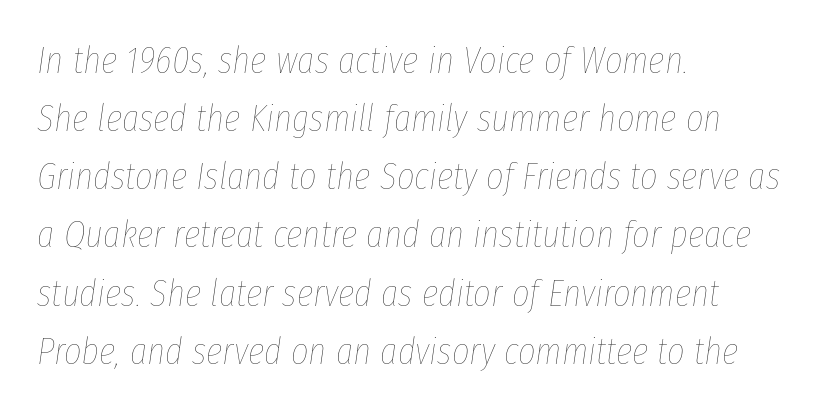
Weight class: somewhere from thin through regular. Is the letter spacing exaggerated? No — it looks like the ordinary default. Evenly set lines give the paragraph a standard silhouette. Has an underline been added? It has not. Do the characters align in a grid? No, the font is proportional. Horizontal alignment here is leftward, the default for most running prose.
